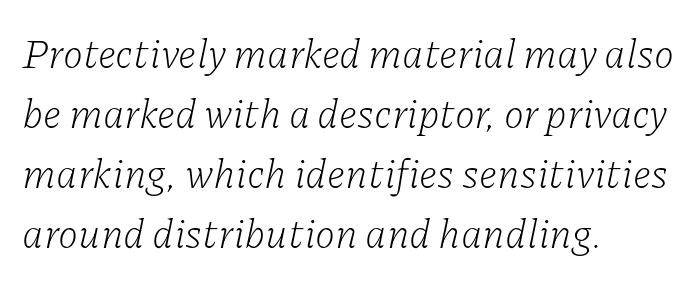
The image shows 41 px light serif type, italic (leaning right); set left-aligned, normal line spacing (1.46x), normal letter spacing, not underlined; low stroke contrast and a medium x-height.
